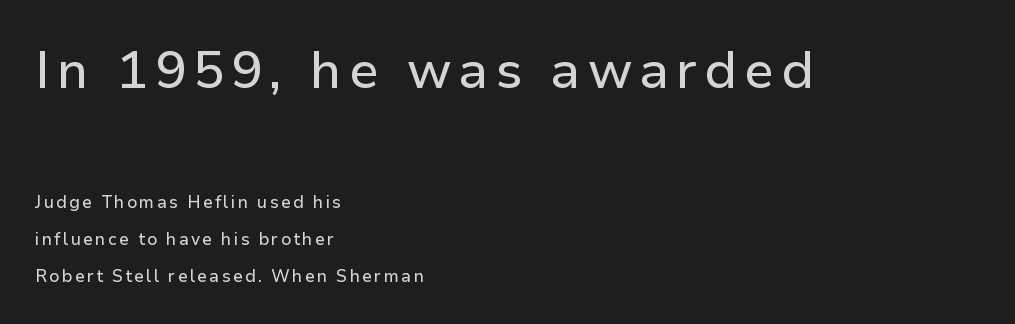
{"serif": "no", "italic": "no", "width": "normal", "stroke_contrast": "low", "x_height": "medium", "monospaced": "no", "underline": "no", "align": "left", "line_spacing": "loose", "line_spacing_ratio": 2.18, "larger_block": "first", "size_ratio": 3.06, "glyph_px": 52}
